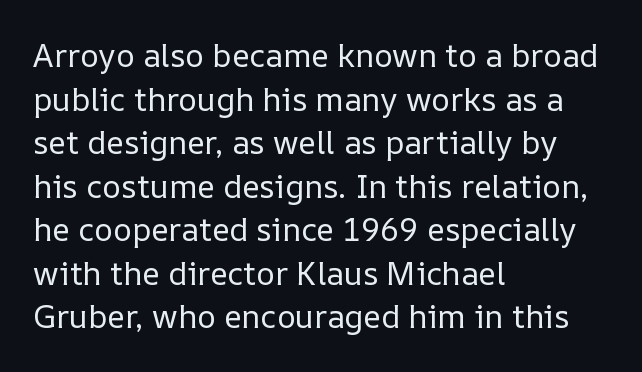
Q: Is the text bold? A: No.
Q: Is the text italic (slanted)? A: No, it is upright.
Q: Is the text underlined? A: No.
Q: How is the paragraph aligned? A: Left-aligned.
Q: Is the spacing between letters normal or unusually wide? A: Normal.
Q: Is the spacing between lines tight, normal or loose? A: Normal.
Q: Width (condensed, normal, or wide)? A: Normal.
Q: Stroke contrast? A: Low.
Q: x-height? A: Medium.
Q: Monospaced? A: No.
